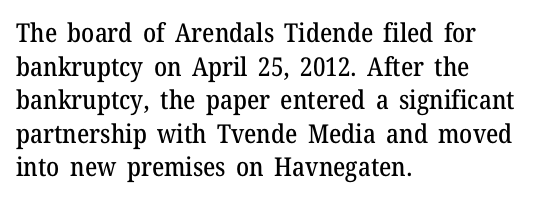
The zone under the glyphs is completely vacant. Line starts are locked; line ends wander. Look at the tracking — it's just the regular setting, nothing added. Horizontal bands of white between lines are of average thickness.
